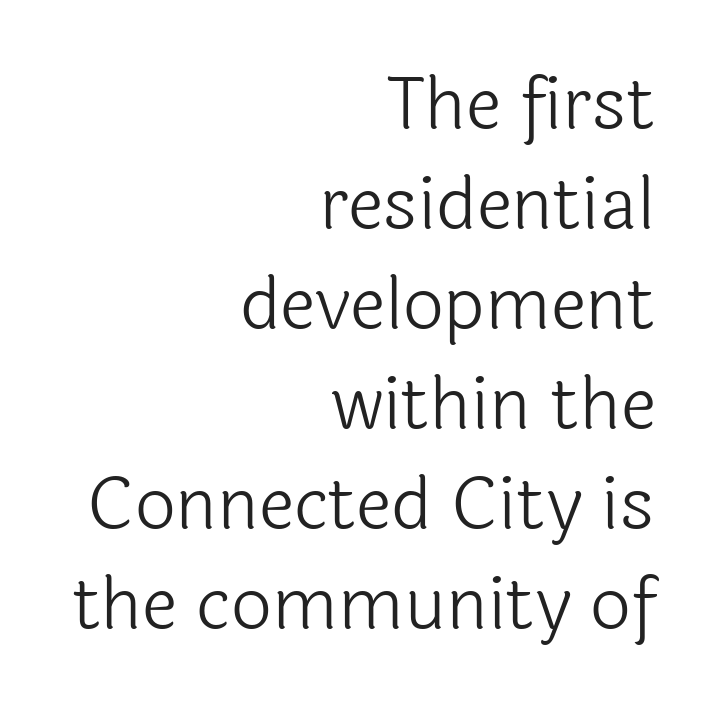
The image shows 72 px light sans-serif type, upright; set right-aligned, normal line spacing (1.39x), normal letter spacing, not underlined; a medium x-height.
